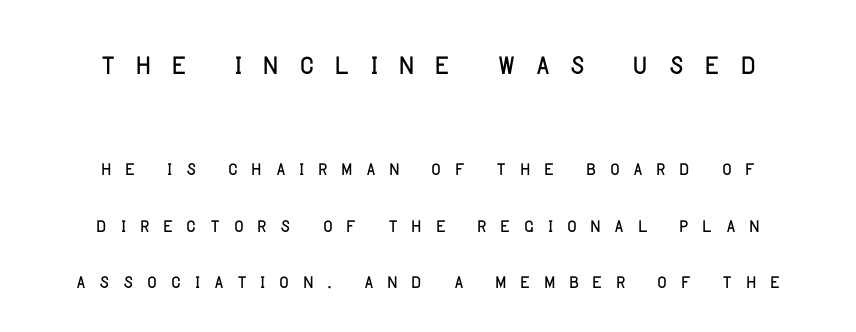
Q: Is the text bold? A: No.
Q: Is the text italic (slanted)? A: No, it is upright.
Q: Is the typeface a serif or a sans-serif typeface? A: Sans-serif.
Q: Is the text underlined? A: No.
Q: How is the paragraph aligned? A: Centered.
Q: Is the spacing between letters normal or unusually wide? A: Unusually wide.
Q: Is the spacing between lines tight, normal or loose? A: Loose.
Q: Which block of text is set in a larger size, the first (top) or the second (bottom)? A: The first (top) one.
Q: Width (condensed, normal, or wide)? A: Normal.
Q: Stroke contrast? A: Low.
Q: x-height? A: Large.
Q: Monospaced? A: No.
